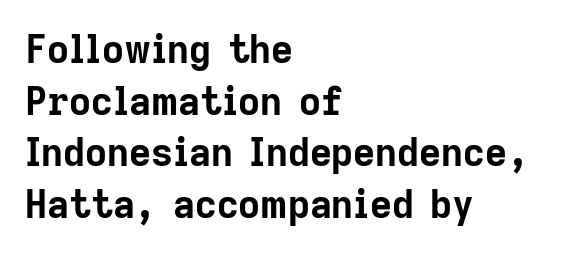
The image shows 38 px bold sans-serif type, upright; set left-aligned, normal line spacing (1.36x), normal letter spacing, not underlined; low stroke contrast and a medium x-height.
